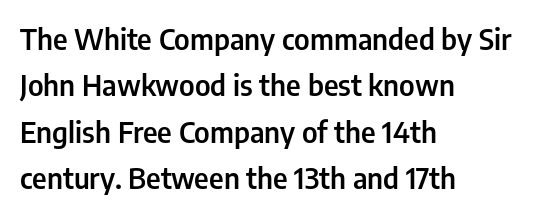
{"serif": "no", "italic": "no", "bold": "semi", "weight": "semibold", "width": "condensed", "stroke_contrast": "low", "x_height": "medium", "monospaced": "no", "underline": "no", "align": "left", "line_spacing": "normal", "line_spacing_ratio": 1.6, "letter_spacing": "normal", "letter_spacing_em": 0.0, "glyph_px": 29}
